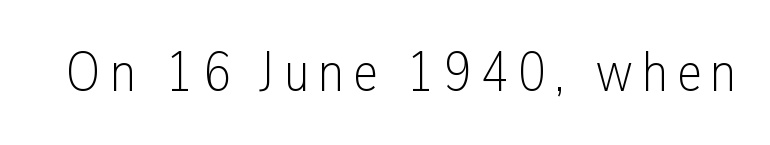
Q: Is the text bold? A: No.
Q: Is the text italic (slanted)? A: No, it is upright.
Q: Is the typeface a serif or a sans-serif typeface? A: Sans-serif.
Q: Is the text underlined? A: No.
Q: Width (condensed, normal, or wide)? A: Condensed.
Q: Stroke contrast? A: Low.
Q: x-height? A: Medium.
Q: Monospaced? A: No.
